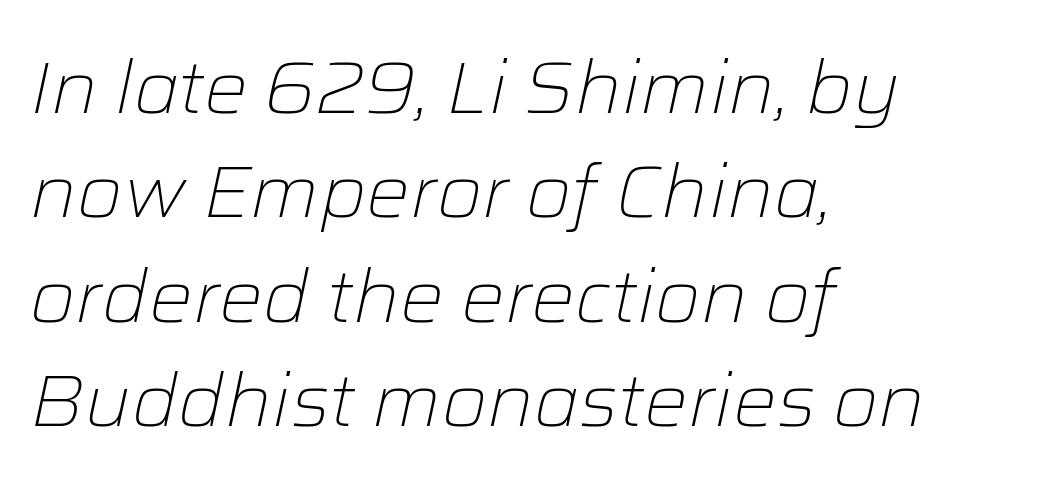
{"italic": "yes", "lean": "right", "slant_degrees": 12, "bold": "no", "weight": "light", "width": "normal", "stroke_contrast": "low", "x_height": "medium", "monospaced": "no", "underline": "no", "align": "left", "line_spacing": "normal", "line_spacing_ratio": 1.43, "letter_spacing": "normal", "letter_spacing_em": 0.0, "glyph_px": 73}
